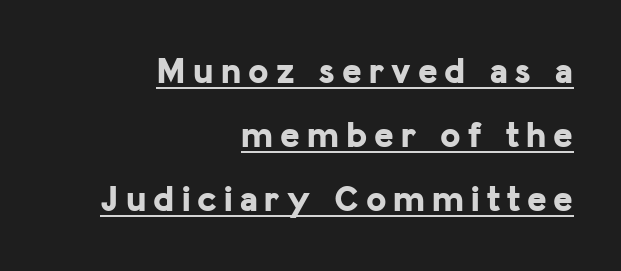
{"serif": "no", "italic": "no", "bold": "yes", "weight": "bold", "width": "normal", "stroke_contrast": "low", "x_height": "medium", "monospaced": "no", "underline": "yes", "align": "right", "line_spacing_ratio": 1.73, "glyph_px": 37}
